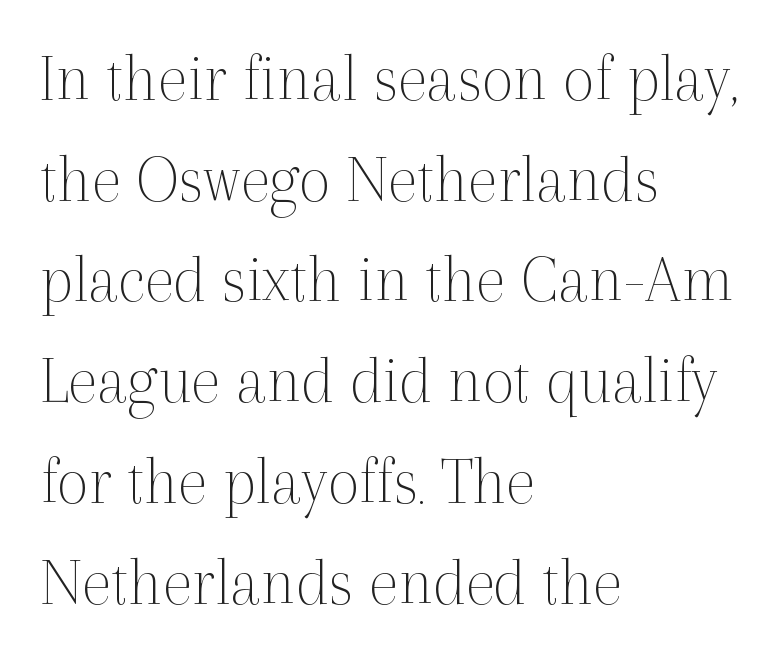
{"serif": "yes", "italic": "no", "bold": "no", "weight": "thin", "width": "normal", "x_height": "medium", "monospaced": "no", "underline": "no", "align": "left", "line_spacing": "normal", "line_spacing_ratio": 1.46, "letter_spacing": "normal", "letter_spacing_em": 0.0, "glyph_px": 69}
